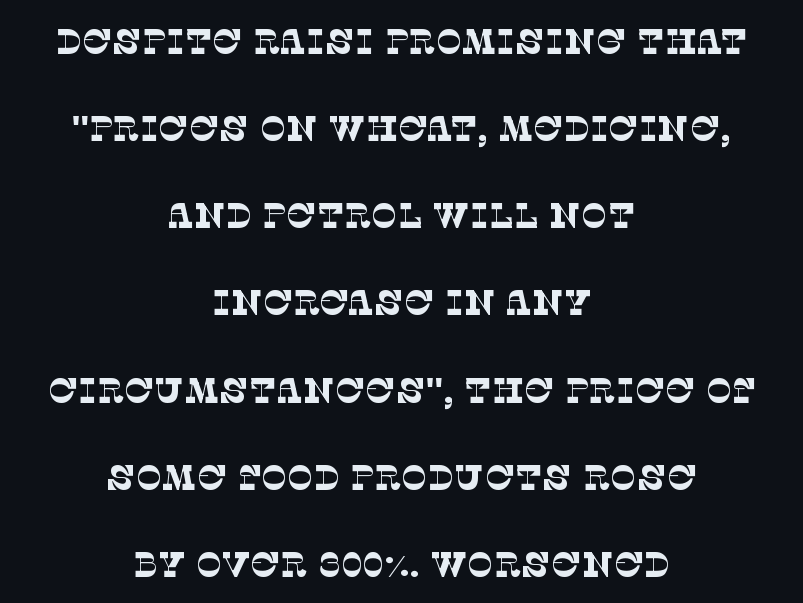
{"serif": "yes", "bold": "no", "weight": "thin", "width": "normal", "stroke_contrast": "low", "x_height": "large", "monospaced": "no", "underline": "no", "align": "center", "line_spacing": "loose", "line_spacing_ratio": 2.49, "letter_spacing": "normal", "letter_spacing_em": 0.0, "glyph_px": 35}
